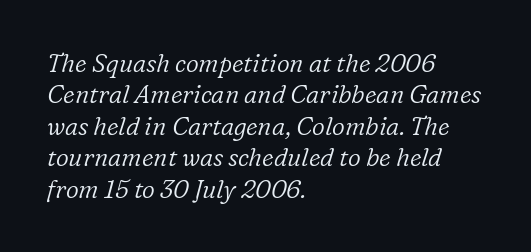
Stroke mass is kept to a normal reading level or below. This rendering leaves character spacing at its baseline value. Horizontal bands of white between lines are of average thickness. Has an underline been added? It has not. Posture: slanted. The ragged edge is on the right, which tells us the setting is flush left.
